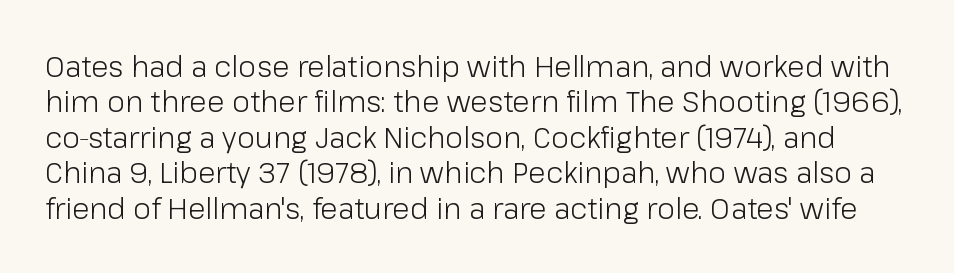
The image shows 29 px light sans-serif type, upright; set line spacing 1.22x, normal letter spacing, not underlined; low stroke contrast and a medium x-height.
